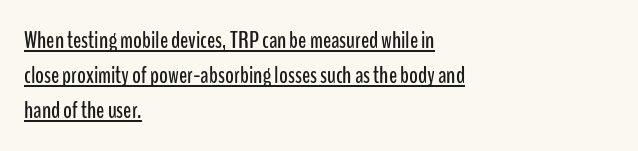
Students, observe the line beneath the letters — that is underlining. The gaps between neighbouring characters are ordinary and unremarkable. Reading down the column, the eye jumps a familiar distance to each next line. Italic: no, the glyphs are upright roman.
